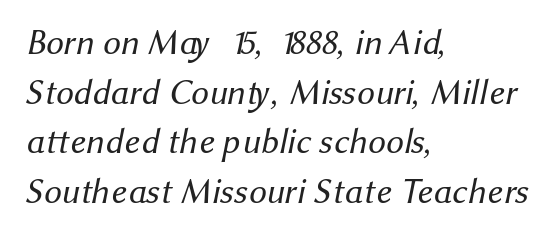
Q: Is the text bold? A: No.
Q: Is the typeface a serif or a sans-serif typeface? A: Sans-serif.
Q: Is the text underlined? A: No.
Q: How is the paragraph aligned? A: Left-aligned.
Q: Is the spacing between letters normal or unusually wide? A: Normal.
Q: Is the spacing between lines tight, normal or loose? A: Normal.
Q: Width (condensed, normal, or wide)? A: Normal.
Q: Stroke contrast? A: Medium.
Q: x-height? A: Medium.
Q: Monospaced? A: No.
